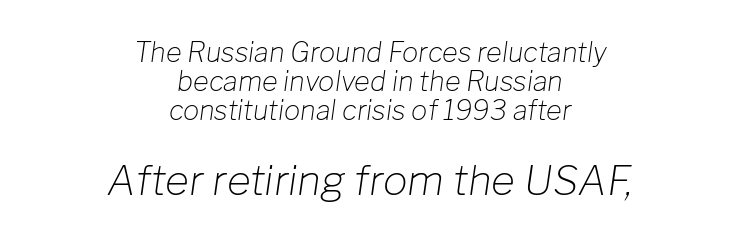
Q: Is the text bold? A: No.
Q: Is the text italic (slanted)? A: Yes, it leans right by about 8 degrees.
Q: Is the text underlined? A: No.
Q: How is the paragraph aligned? A: Centered.
Q: Is the spacing between letters normal or unusually wide? A: Normal.
Q: Is the spacing between lines tight, normal or loose? A: Tight.
Q: Which block of text is set in a larger size, the first (top) or the second (bottom)? A: The second (bottom) one.
Q: Width (condensed, normal, or wide)? A: Normal.
Q: Stroke contrast? A: Low.
Q: x-height? A: Medium.
Q: Monospaced? A: No.
